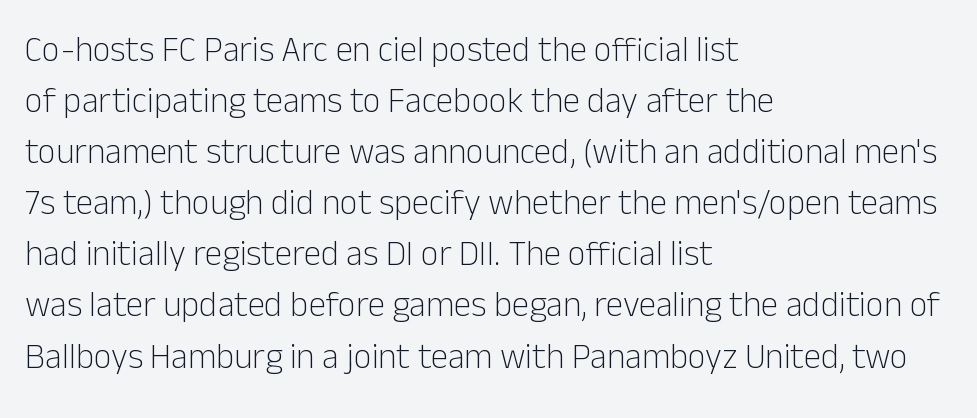
{"serif": "no", "italic": "no", "bold": "no", "weight": "light", "width": "normal", "stroke_contrast": "low", "x_height": "medium", "monospaced": "no", "underline": "no", "align": "left", "line_spacing": "normal", "line_spacing_ratio": 1.46, "letter_spacing": "normal", "letter_spacing_em": 0.0, "glyph_px": 35}
